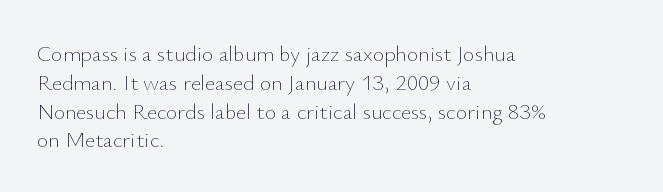
{"italic": "no", "bold": "no", "underline": "no", "align": "left", "line_spacing": "normal", "line_spacing_ratio": 1.31, "letter_spacing": "normal", "letter_spacing_em": 0.0, "glyph_px": 22}
